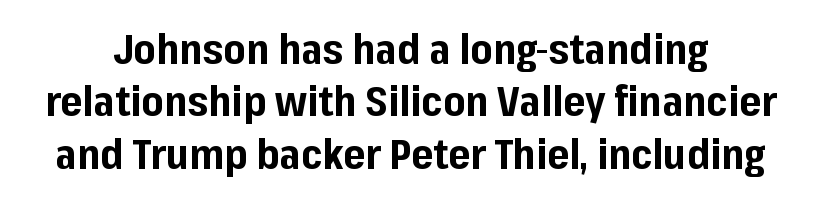
Q: Is the text bold? A: Yes.
Q: Is the text italic (slanted)? A: No, it is upright.
Q: Is the typeface a serif or a sans-serif typeface? A: Sans-serif.
Q: Is the text underlined? A: No.
Q: Is the spacing between letters normal or unusually wide? A: Normal.
Q: Is the spacing between lines tight, normal or loose? A: Normal.
Q: Width (condensed, normal, or wide)? A: Normal.
Q: Stroke contrast? A: Low.
Q: x-height? A: Medium.
Q: Monospaced? A: No.
